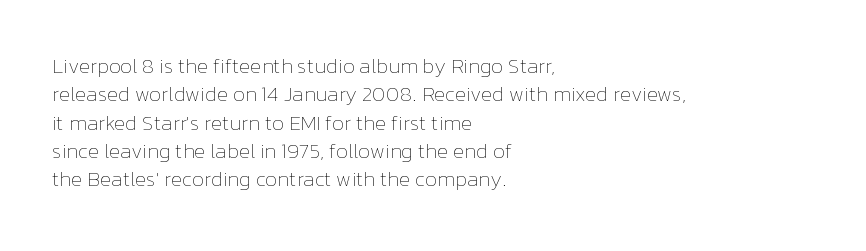
The image shows 21 px text type, upright; set left-aligned, normal line spacing (1.35x), normal letter spacing, not underlined.
